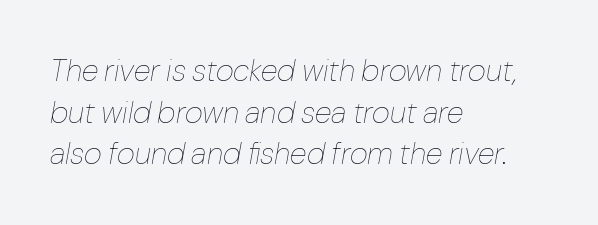
Regarding leading, the lines here are spaced in the standard way. The lines in this sample share a left origin and differ only in where they stop. Words float on clear page, feet unadorned. This sample uses plain, unmodified letter spacing. This sample has the flowing, uneven cadence of proportional lettering. Is the type slanted? Yes — the strokes lean at a clear angle.
